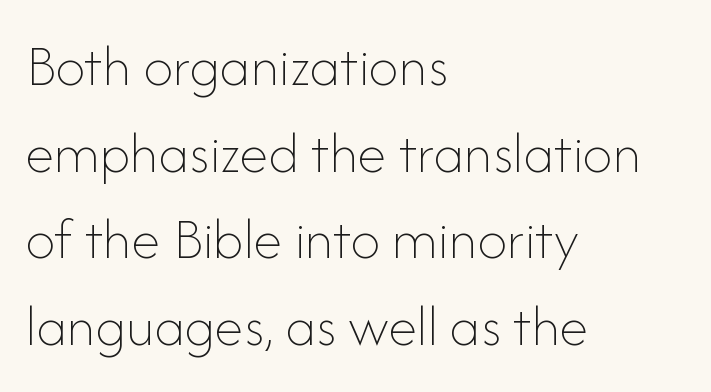
Q: Is the text bold? A: No.
Q: Is the text italic (slanted)? A: No, it is upright.
Q: Is the text underlined? A: No.
Q: How is the paragraph aligned? A: Left-aligned.
Q: Is the spacing between letters normal or unusually wide? A: Normal.
Q: Is the spacing between lines tight, normal or loose? A: Normal.
Q: Width (condensed, normal, or wide)? A: Normal.
Q: Stroke contrast? A: Low.
Q: x-height? A: Small.
Q: Monospaced? A: No.
